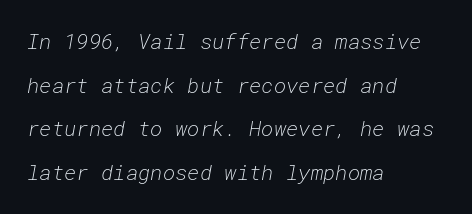
This sample uses an oblique cut, with every glyph tilted off the vertical. Summary of weight: not heavy and not bold. The passage is arranged the way most books set body copy — flush left. Is there much room between lines? Yes — plenty of vertical air separates them.
